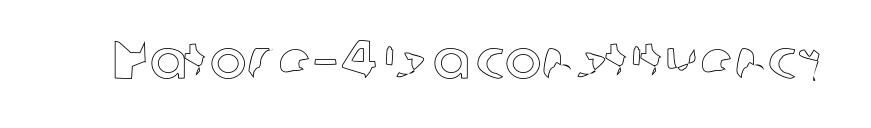
{"italic": "no", "width": "normal", "x_height": "medium", "monospaced": "no", "underline": "no", "letter_spacing": "normal", "letter_spacing_em": 0.0, "glyph_px": 55}
